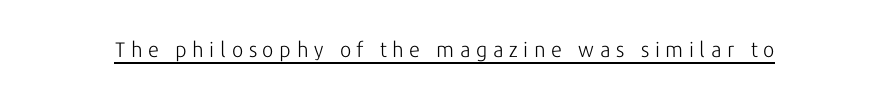
No letter is thick-stroked: the sample isn't bold. The line texture is sparse and dotted thanks to wide tracking. Do the letters lean? They stand straight. Beneath each row of characters lies a ruled line.
